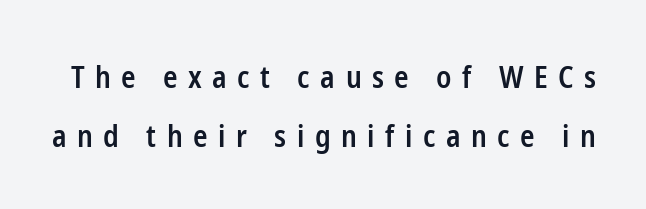
{"serif": "no", "italic": "no", "bold": "semi", "weight": "semibold", "width": "condensed", "stroke_contrast": "low", "x_height": "medium", "monospaced": "no", "underline": "no", "line_spacing": "loose", "line_spacing_ratio": 1.97, "letter_spacing": "wide", "letter_spacing_em": 0.35, "glyph_px": 30}
